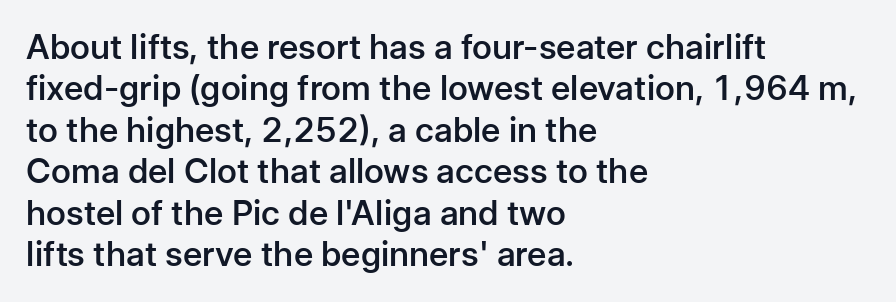
The image shows 34 px semibold sans-serif type, upright; set left-aligned, line spacing 1.22x, normal letter spacing, not underlined; low stroke contrast and a medium x-height.
